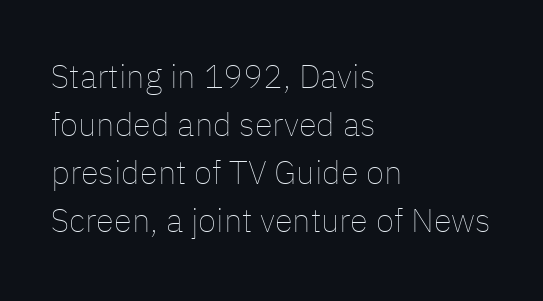
{"italic": "no", "bold": "no", "weight": "thin", "width": "normal", "stroke_contrast": "low", "x_height": "medium", "monospaced": "no", "underline": "no", "align": "left", "line_spacing": "normal", "line_spacing_ratio": 1.45, "letter_spacing": "normal", "letter_spacing_em": 0.0, "glyph_px": 33}
